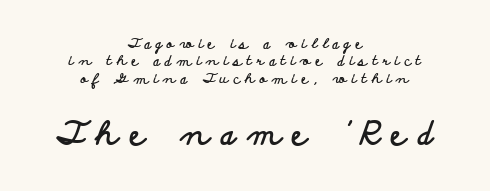
The image shows 32 px bold, wide sans-serif type; set centered, line spacing 1.24x, unusually wide letter spacing (+0.36 em), not underlined; the second (bottom) block is 2.29x larger; low stroke contrast and a small x-height.
